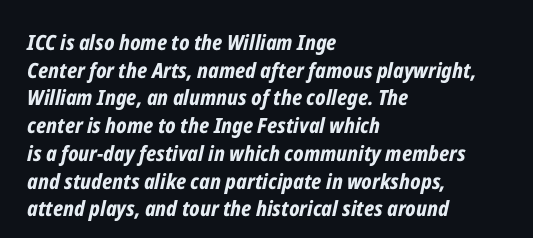
The image shows 21 px bold type, italic (leaning right); set left-aligned, normal line spacing (1.32x), normal letter spacing, not underlined.
